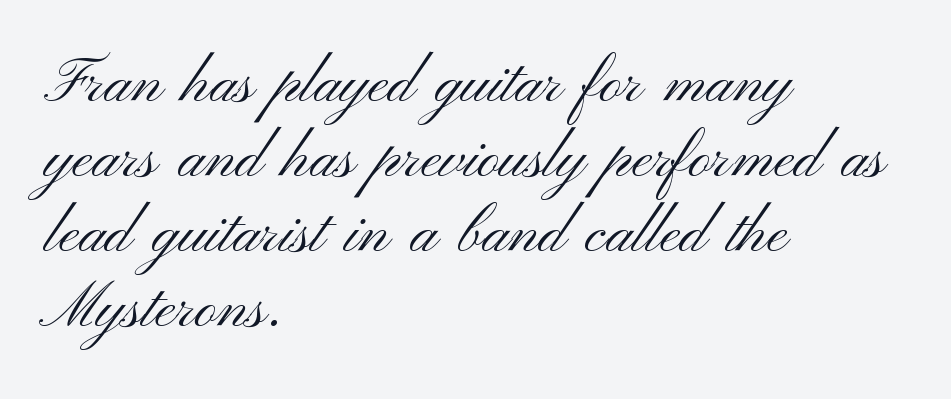
{"serif": "no", "bold": "no", "weight": "light", "width": "wide", "stroke_contrast": "medium", "x_height": "small", "monospaced": "no", "underline": "no", "align": "left", "line_spacing_ratio": 1.23, "letter_spacing": "normal", "letter_spacing_em": 0.0, "glyph_px": 61}
